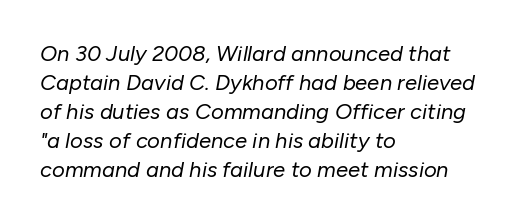
The image shows 22 px text type, italic (leaning right); set left-aligned, normal line spacing (1.32x), normal letter spacing, not underlined.
